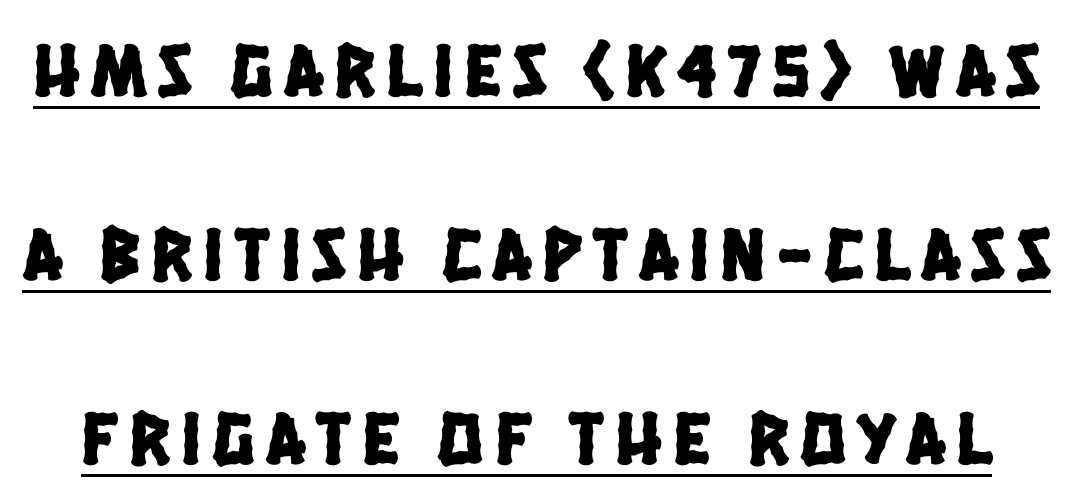
This rendering features underlined lettering. The rendering uses a large line-height, opening up the rows. Are there feet on the stems? There aren't — it's a sans. A typesetter would call this proportional, since set widths differ per character.
